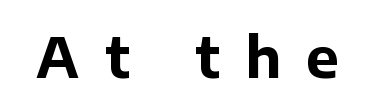
The image shows 55 px bold sans-serif type, upright; set unusually wide letter spacing (+0.46 em), not underlined; low stroke contrast and a medium x-height.
